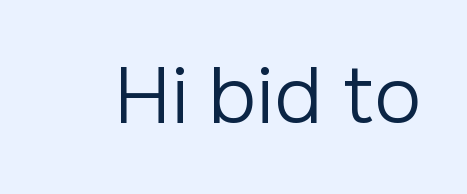
Q: Is the text bold? A: No.
Q: Is the text italic (slanted)? A: No, it is upright.
Q: Is the typeface a serif or a sans-serif typeface? A: Sans-serif.
Q: Is the text underlined? A: No.
Q: Is the spacing between letters normal or unusually wide? A: Normal.
Q: Width (condensed, normal, or wide)? A: Normal.
Q: Stroke contrast? A: Low.
Q: x-height? A: Medium.
Q: Monospaced? A: No.
